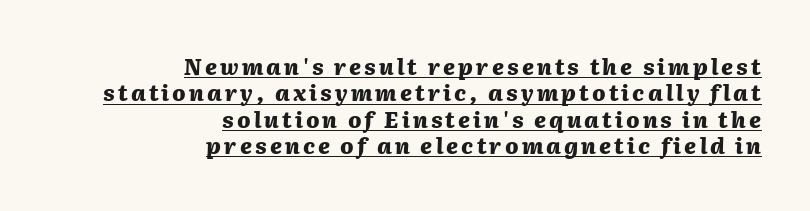
The image shows 22 px bold type, italic (leaning right); set right-aligned, line spacing 1.2x, underlined.
